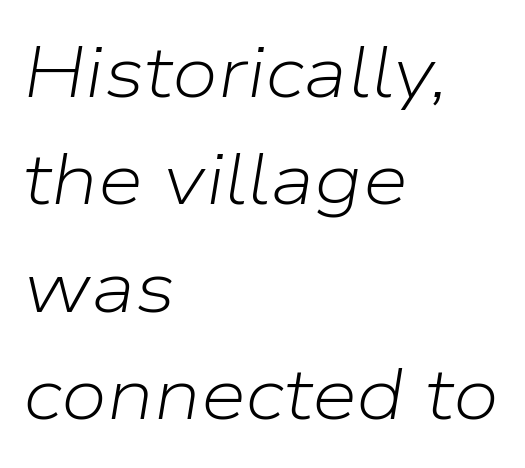
The image shows 73 px light type, italic (leaning right); set left-aligned, normal line spacing (1.47x), normal letter spacing, not underlined; low stroke contrast and a medium x-height.
